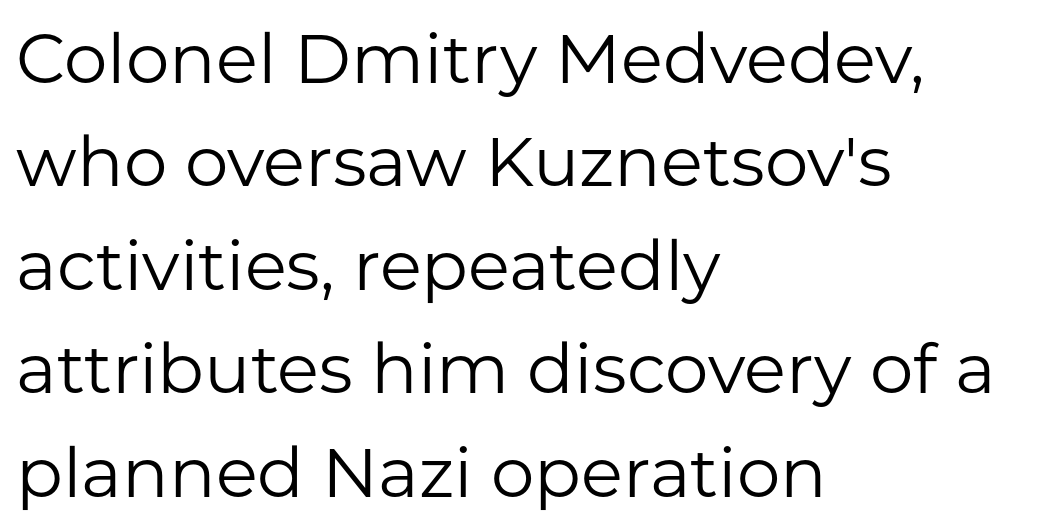
The baseline area is clear. Leading: standard. Teacher's note: observe the even left margin — that is flush-left alignment. The passage shown is typed in a proportional face where columns would drift. Words appear dense and cohesive because spacing is normal. Summary of weight: not heavy and not bold.
